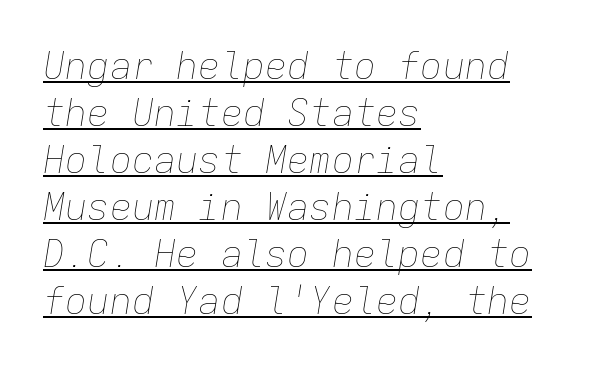
The image shows 37 px thin type, italic (leaning right), monospaced; set left-aligned, normal line spacing (1.27x), normal letter spacing, underlined; low stroke contrast and a medium x-height.
